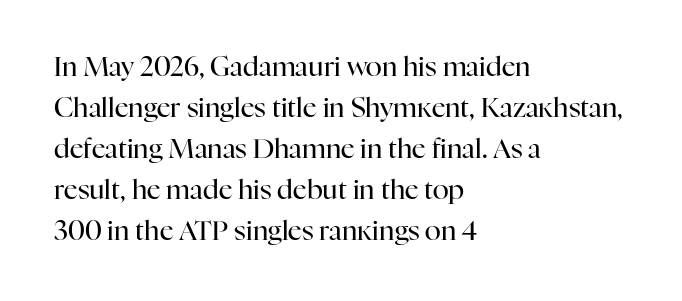
On a weight scale, this lands at 450 or below. The passage shown has conventional tracking throughout. A normal amount of white space separates one row of letters from the next. The rag falls on the right side of this text block.
